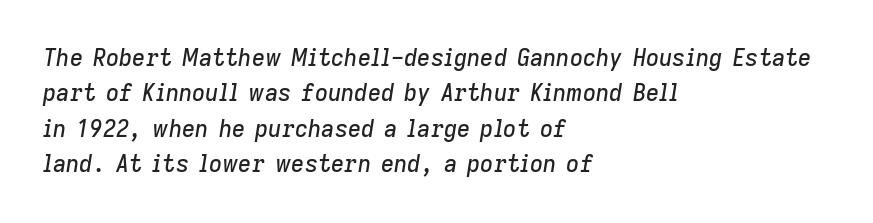
Q: Is the text italic (slanted)? A: Yes, it leans right by about 9 degrees.
Q: Is the text underlined? A: No.
Q: How is the paragraph aligned? A: Left-aligned.
Q: Is the spacing between letters normal or unusually wide? A: Normal.
Q: Is the spacing between lines tight, normal or loose? A: Normal.
